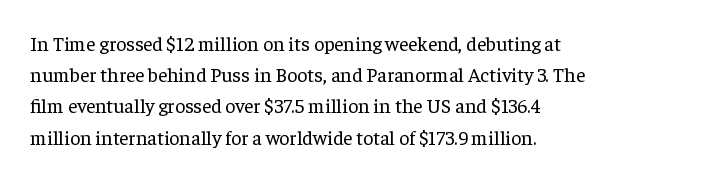
{"italic": "no", "bold": "no", "underline": "no", "align": "left", "line_spacing": "normal", "line_spacing_ratio": 1.56, "letter_spacing": "normal", "letter_spacing_em": 0.0, "glyph_px": 20}
